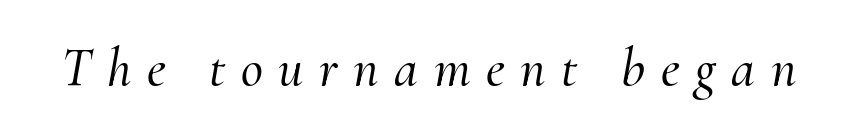
{"serif": "yes", "italic": "yes", "lean": "right", "slant_degrees": 10, "width": "normal", "stroke_contrast": "medium", "x_height": "small", "monospaced": "no", "underline": "no", "letter_spacing": "wide", "letter_spacing_em": 0.29, "glyph_px": 54}
